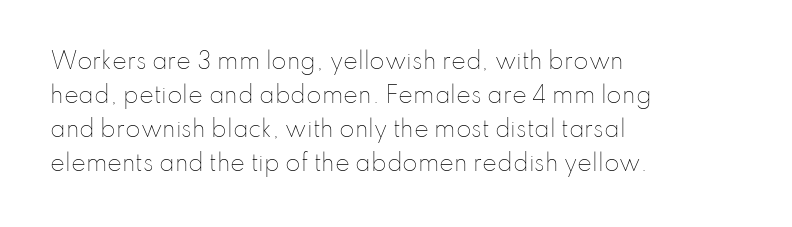
Q: Is the text bold? A: No.
Q: Is the text italic (slanted)? A: No, it is upright.
Q: Is the text underlined? A: No.
Q: How is the paragraph aligned? A: Left-aligned.
Q: Is the spacing between letters normal or unusually wide? A: Normal.
Q: Is the spacing between lines tight, normal or loose? A: Normal.
